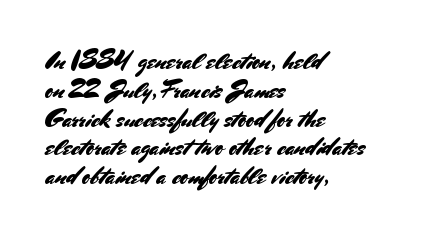
Q: Is the text italic (slanted)? A: Yes.
Q: Is the text underlined? A: No.
Q: How is the paragraph aligned? A: Left-aligned.
Q: Is the spacing between letters normal or unusually wide? A: Normal.
